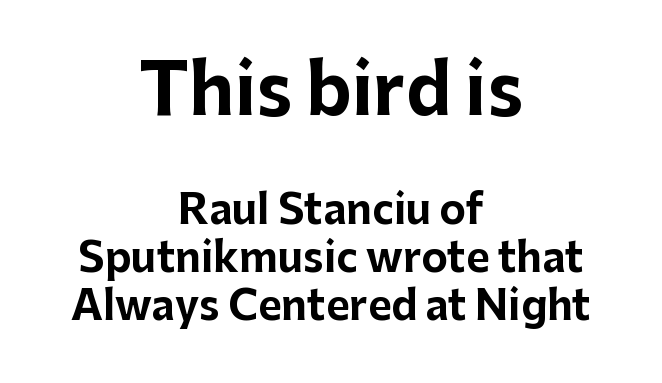
The rendering shrinks the type as you move from the upper chunk to the lower. The glyphs have the mass of a bold cut. Just letters on the line, the space beneath them empty. Caption: multi-line text, centered on the measure.
